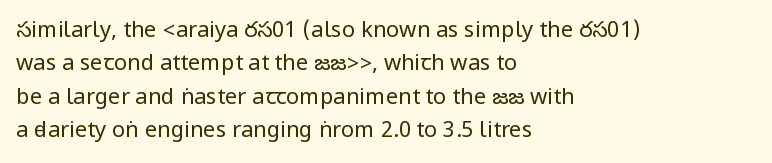
Q: Is the text bold? A: No.
Q: Is the text italic (slanted)? A: No, it is upright.
Q: Is the text underlined? A: No.
Q: How is the paragraph aligned? A: Left-aligned.
Q: Is the spacing between letters normal or unusually wide? A: Normal.
Q: Is the spacing between lines tight, normal or loose? A: Normal.
